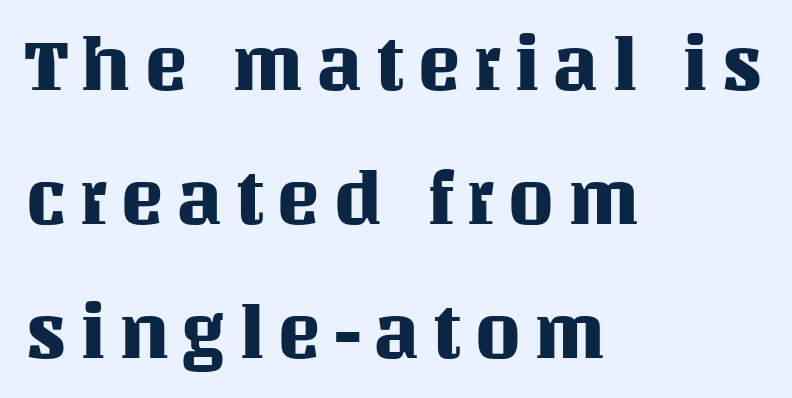
The image shows 74 px text type, upright; set left-aligned, line spacing 1.81x, not underlined; medium stroke contrast and a large x-height.
